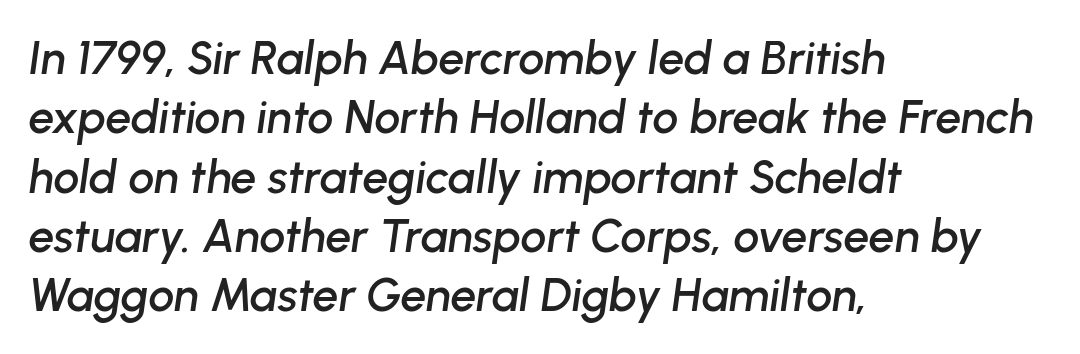
The image shows 46 px text type, italic (leaning right); set left-aligned, normal line spacing (1.29x), normal letter spacing, not underlined; low stroke contrast and a medium x-height.
